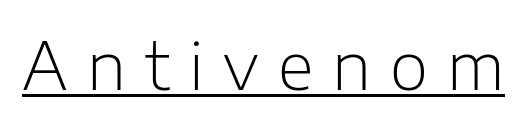
The image shows 66 px light sans-serif type, upright; set unusually wide letter spacing (+0.29 em), underlined; low stroke contrast and a medium x-height.
